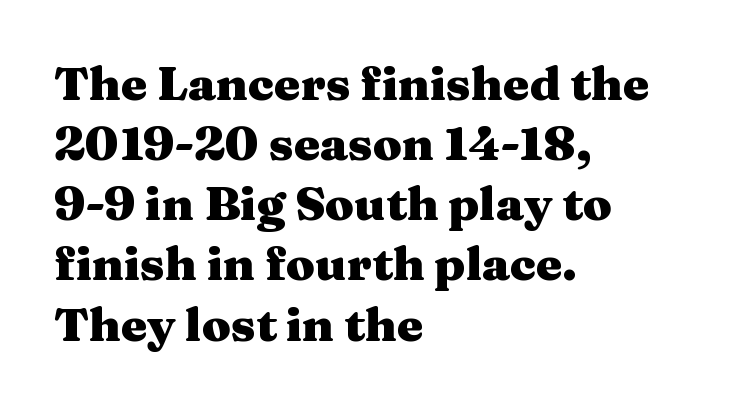
The image shows 47 px heavy, wide serif type, upright; set left-aligned, normal line spacing (1.28x), normal letter spacing, not underlined; medium stroke contrast and a medium x-height.
